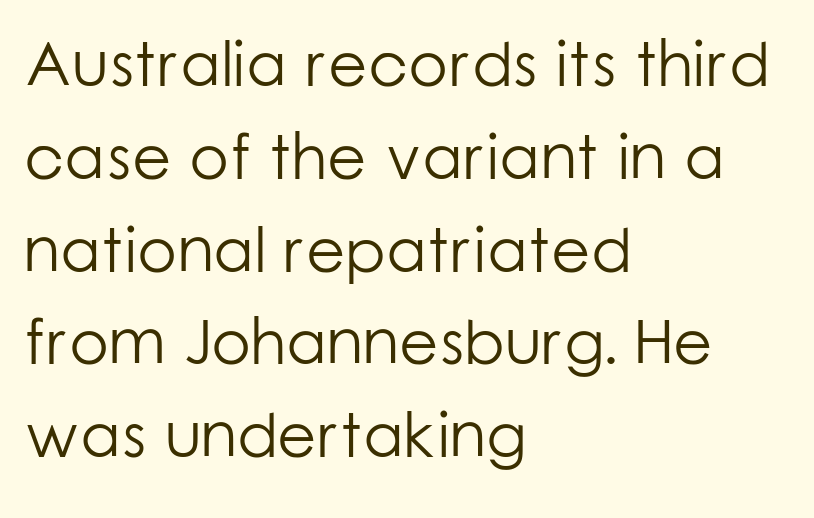
Left-aligned paragraph, ragged on the right. Type style note: lacks serifs. The block of text has a typical density, with ordinary space between rows. Vertical stems look standard width or narrower in stroke. The letterforms sit shoulder to shoulder at normal distance.
